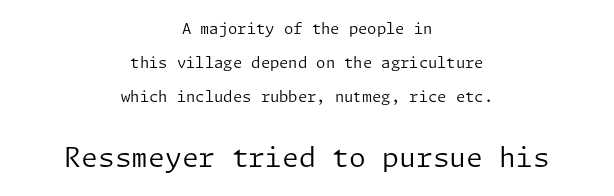
The image shows 27 px text type, upright; set centered, loose line spacing (2.26x), normal letter spacing, not underlined; the second (bottom) block is 1.8x larger.
